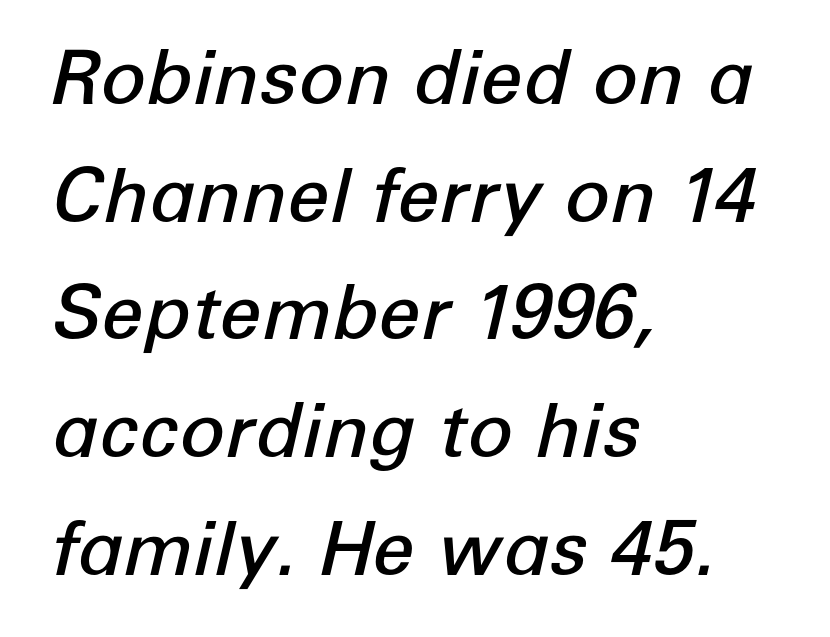
The image shows 75 px semibold type, italic (leaning right); set left-aligned, normal line spacing (1.57x), normal letter spacing, not underlined; low stroke contrast and a medium x-height.
